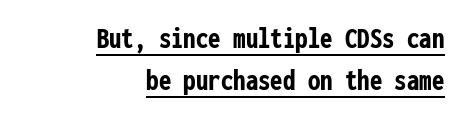
A rule runs beneath these lines of type. What kind of face is this? One without serifs — a sans. In terms of letterspacing, this is plain default setting. The compositor pushed each line to the right boundary.
